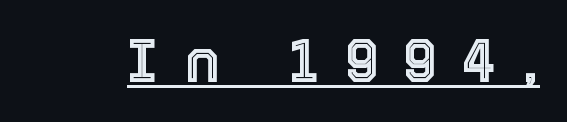
Q: Is the text italic (slanted)? A: No, it is upright.
Q: Is the text underlined? A: Yes.
Q: Is the spacing between letters normal or unusually wide? A: Unusually wide.
Q: Width (condensed, normal, or wide)? A: Normal.
Q: x-height? A: Medium.
Q: Monospaced? A: No.
